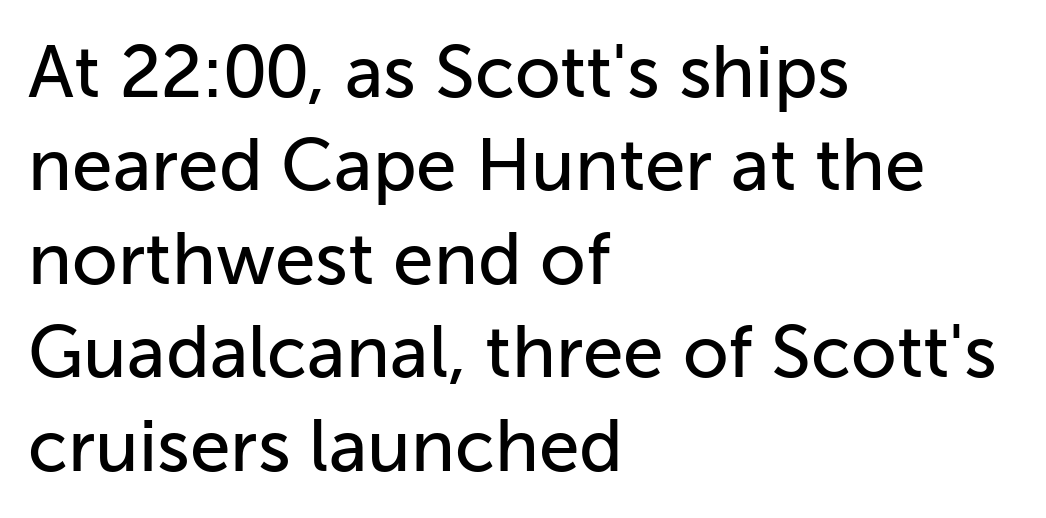
Underlining? Definitely not there. The letters sit at their default tracking, neither squeezed nor spread. Unlike italic type, these characters show no tilt at all. The letters carry no serifs — their stems end cleanly without finishing strokes. The compositor pushed each line to the left boundary. Do the characters align in a grid? No, the font is proportional.
